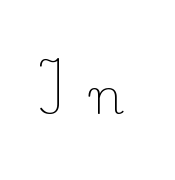
{"serif": "yes", "italic": "no", "bold": "no", "weight": "light", "width": "normal", "stroke_contrast": "low", "x_height": "small", "monospaced": "no", "underline": "no", "letter_spacing": "wide", "letter_spacing_em": 0.48, "glyph_px": 48}
